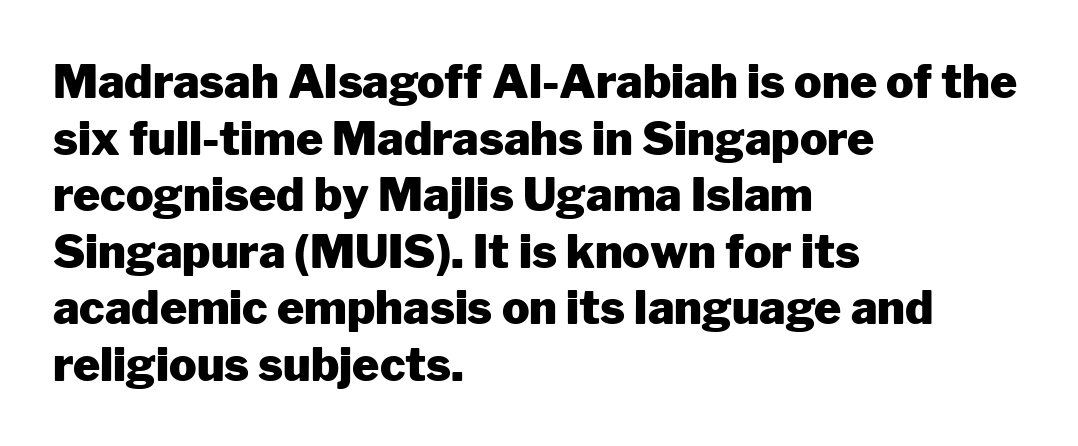
Q: Is the text bold? A: Yes.
Q: Is the text italic (slanted)? A: No, it is upright.
Q: Is the typeface a serif or a sans-serif typeface? A: Sans-serif.
Q: Is the text underlined? A: No.
Q: How is the paragraph aligned? A: Left-aligned.
Q: Is the spacing between letters normal or unusually wide? A: Normal.
Q: Width (condensed, normal, or wide)? A: Normal.
Q: Stroke contrast? A: Low.
Q: x-height? A: Medium.
Q: Monospaced? A: No.
